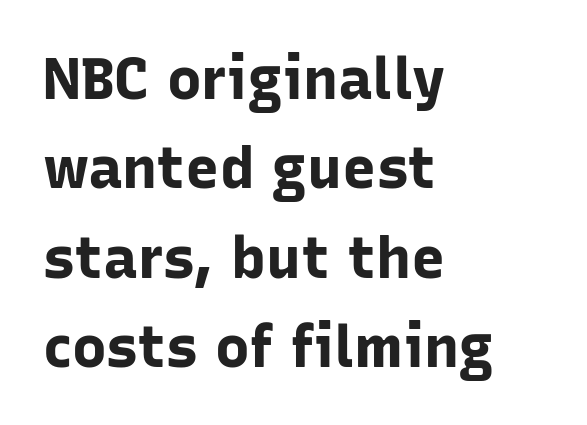
{"serif": "no", "italic": "no", "bold": "yes", "weight": "bold", "width": "normal", "stroke_contrast": "low", "x_height": "medium", "monospaced": "no", "underline": "no", "align": "left", "line_spacing": "normal", "line_spacing_ratio": 1.54, "letter_spacing": "normal", "letter_spacing_em": 0.0, "glyph_px": 58}
